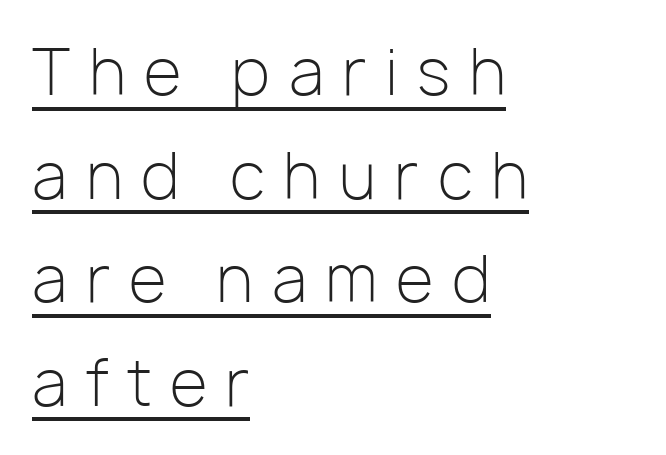
{"serif": "no", "italic": "no", "bold": "no", "weight": "light", "width": "normal", "stroke_contrast": "low", "x_height": "medium", "monospaced": "no", "underline": "yes", "align": "left", "line_spacing": "normal", "line_spacing_ratio": 1.67, "letter_spacing": "wide", "letter_spacing_em": 0.3, "glyph_px": 62}
